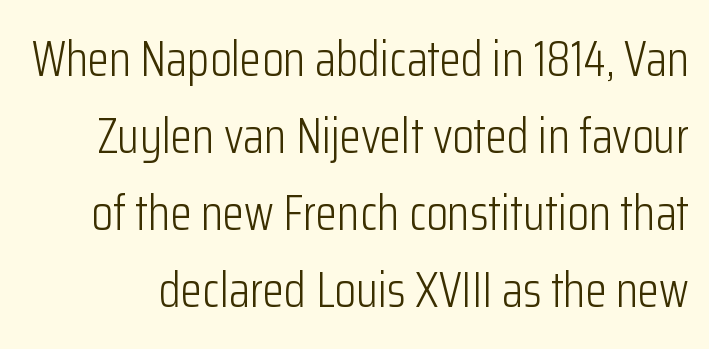
The lettering stays uniformly vertical, giving the passage a roman look. Is this a fixed-width face? No — the glyphs have proportional, varying widths. Inter-character spacing is left at the font's built-in metrics. The cut favours lightness, reaching ordinary text weight at its darkest. Does the leading feel generous? No, just average.
